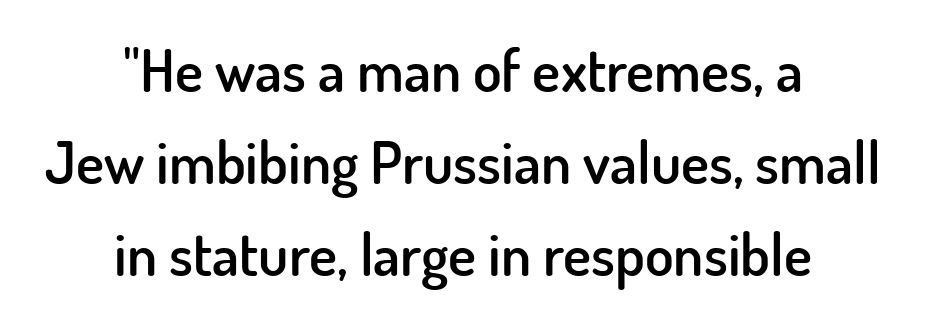
Successive baselines arrive at the customary interval. The characters display no serif detailing; their extremities are plain. The specimen reads as upright at a glance. These words are printed semibold, heavier than regular yet not bold. Which margin do the lines hug? Neither — every line sits in the middle.
